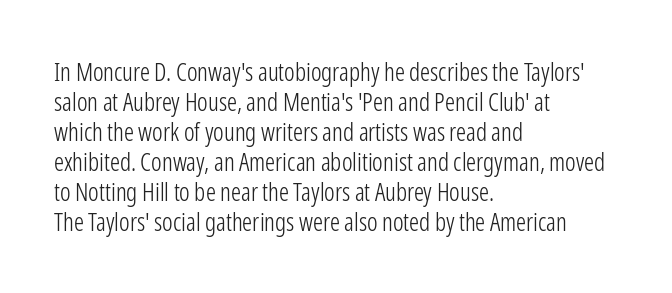
{"italic": "no", "bold": "no", "underline": "no", "align": "left", "line_spacing_ratio": 1.2, "letter_spacing": "normal", "letter_spacing_em": 0.0, "glyph_px": 25}
